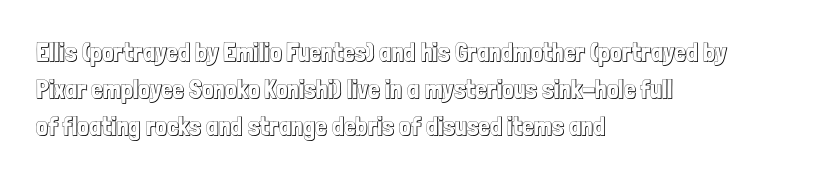
{"italic": "no", "underline": "no", "align": "left", "line_spacing": "normal", "line_spacing_ratio": 1.42, "letter_spacing": "normal", "letter_spacing_em": 0.0, "glyph_px": 26}
